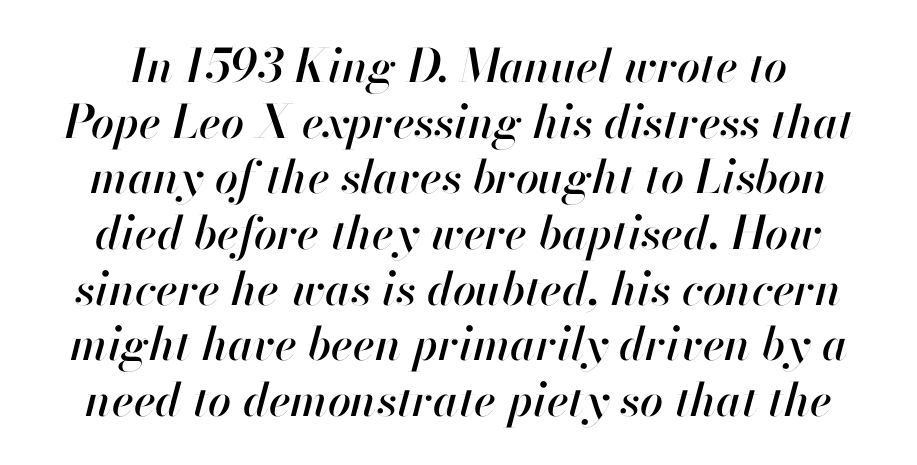
Spacing verdict: proportional, widths tailored to each character. Check the space under the baseline: it is left empty. Does the copy run flush right? No — it is centered line by line. The letters are slanted; this is an italic face. Words appear dense and cohesive because spacing is normal.
